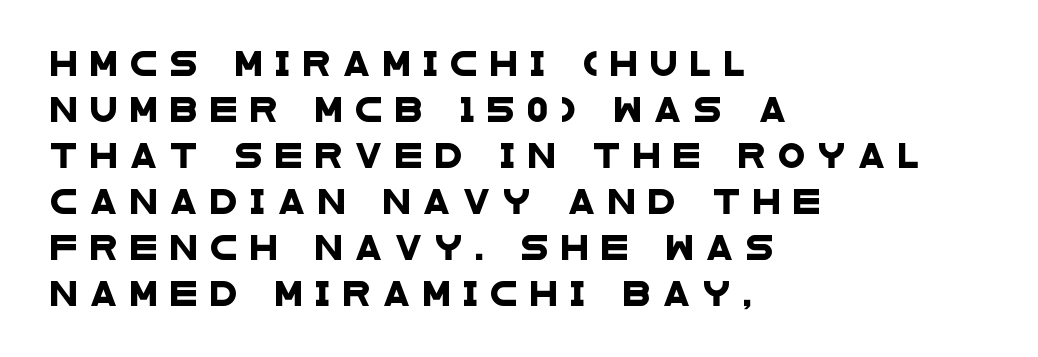
{"underline": "no", "align": "left", "line_spacing_ratio": 1.84, "letter_spacing": "wide", "letter_spacing_em": 0.5, "glyph_px": 25}
